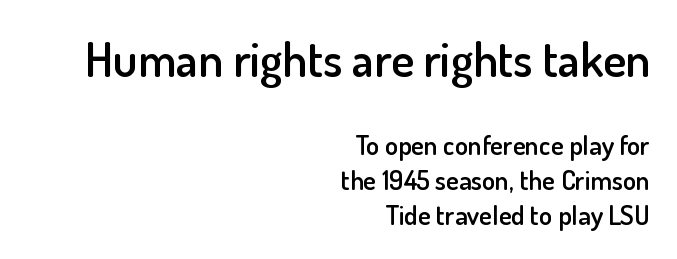
Q: Is the text bold? A: Semi-bold.
Q: Is the text italic (slanted)? A: No, it is upright.
Q: Is the typeface a serif or a sans-serif typeface? A: Sans-serif.
Q: Is the text underlined? A: No.
Q: How is the paragraph aligned? A: Right-aligned.
Q: Is the spacing between letters normal or unusually wide? A: Normal.
Q: Is the spacing between lines tight, normal or loose? A: Normal.
Q: Which block of text is set in a larger size, the first (top) or the second (bottom)? A: The first (top) one.
Q: Width (condensed, normal, or wide)? A: Normal.
Q: Stroke contrast? A: Low.
Q: x-height? A: Small.
Q: Monospaced? A: No.
